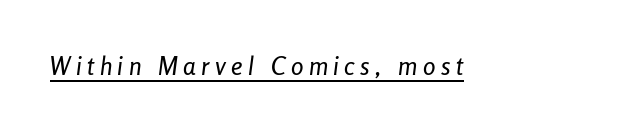
The image shows 25 px text type, italic (leaning right); set unusually wide letter spacing (+0.22 em), underlined.
